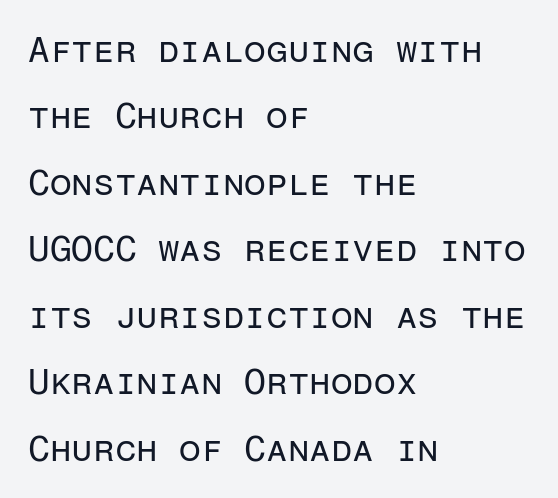
{"serif": "no", "italic": "no", "bold": "no", "weight": "regular", "width": "normal", "stroke_contrast": "low", "x_height": "medium", "monospaced": "yes", "underline": "no", "align": "left", "line_spacing": "loose", "line_spacing_ratio": 1.9, "letter_spacing": "normal", "letter_spacing_em": 0.0, "glyph_px": 35}
